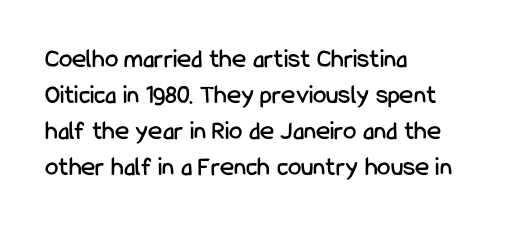
{"italic": "no", "underline": "no", "align": "left", "line_spacing": "normal", "line_spacing_ratio": 1.33, "letter_spacing": "normal", "letter_spacing_em": 0.0, "glyph_px": 27}
